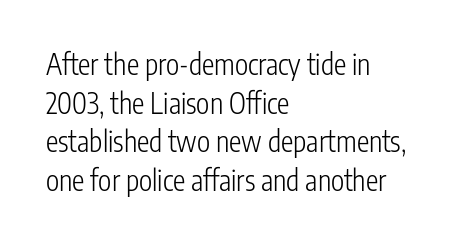
{"serif": "no", "italic": "no", "bold": "no", "weight": "light", "width": "condensed", "stroke_contrast": "low", "x_height": "medium", "monospaced": "no", "underline": "no", "align": "left", "line_spacing": "normal", "line_spacing_ratio": 1.38, "letter_spacing": "normal", "letter_spacing_em": 0.0, "glyph_px": 28}
